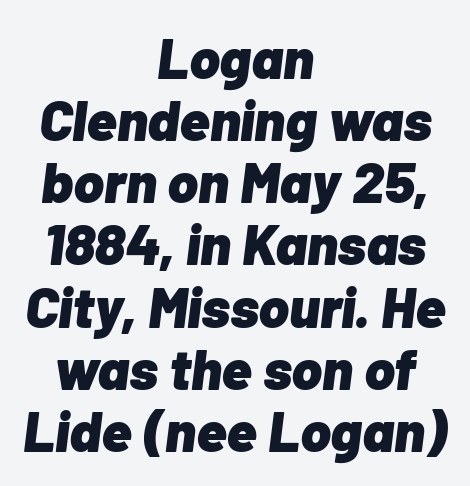
The image shows 57 px heavy type, italic (leaning right); set centered, tight line spacing (1.09x), normal letter spacing, not underlined; low stroke contrast and a medium x-height.
